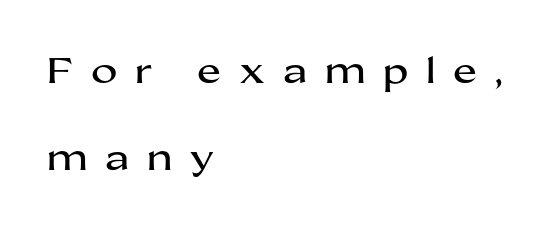
{"italic": "no", "width": "wide", "stroke_contrast": "medium", "x_height": "medium", "monospaced": "no", "underline": "no", "align": "left", "line_spacing": "loose", "line_spacing_ratio": 2.41, "letter_spacing": "wide", "letter_spacing_em": 0.49, "glyph_px": 36}
